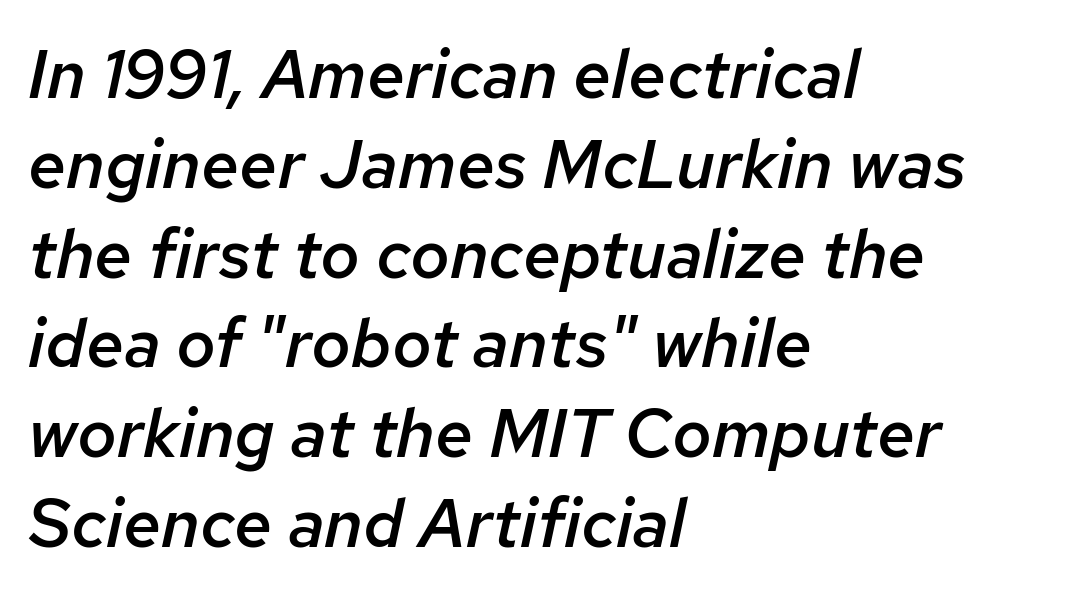
The image shows 68 px semibold type, italic (leaning right); set left-aligned, normal line spacing (1.32x), normal letter spacing, not underlined; low stroke contrast and a medium x-height.
